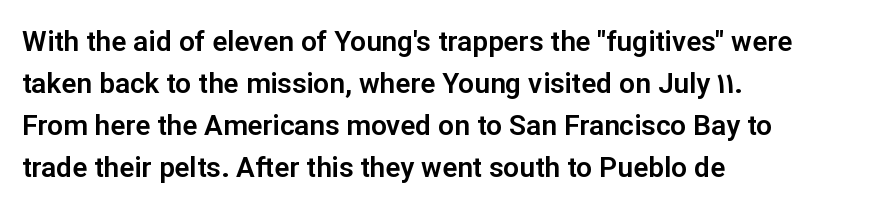
Q: Is the text italic (slanted)? A: No, it is upright.
Q: Is the typeface a serif or a sans-serif typeface? A: Sans-serif.
Q: Is the text underlined? A: No.
Q: How is the paragraph aligned? A: Left-aligned.
Q: Is the spacing between letters normal or unusually wide? A: Normal.
Q: Is the spacing between lines tight, normal or loose? A: Normal.
Q: Width (condensed, normal, or wide)? A: Normal.
Q: Stroke contrast? A: Low.
Q: x-height? A: Medium.
Q: Monospaced? A: No.
